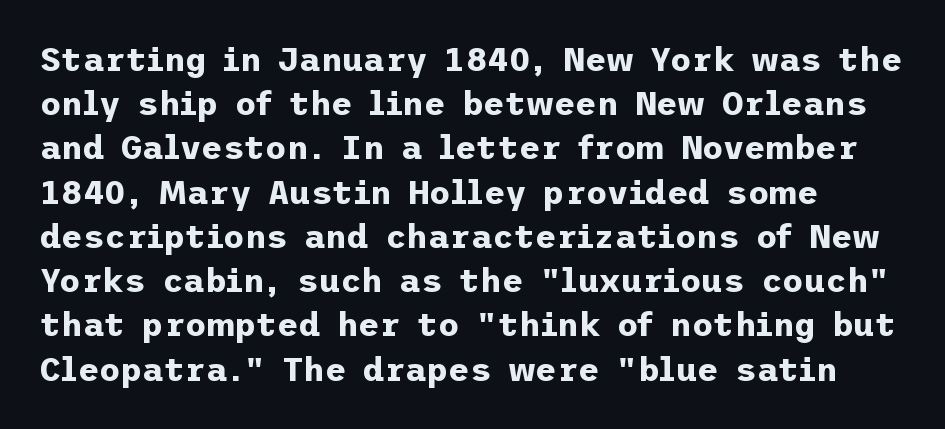
{"serif": "no", "italic": "no", "bold": "yes", "weight": "bold", "width": "normal", "stroke_contrast": "low", "x_height": "medium", "underline": "no", "line_spacing": "normal", "line_spacing_ratio": 1.34, "letter_spacing": "normal", "letter_spacing_em": 0.0, "glyph_px": 33}
